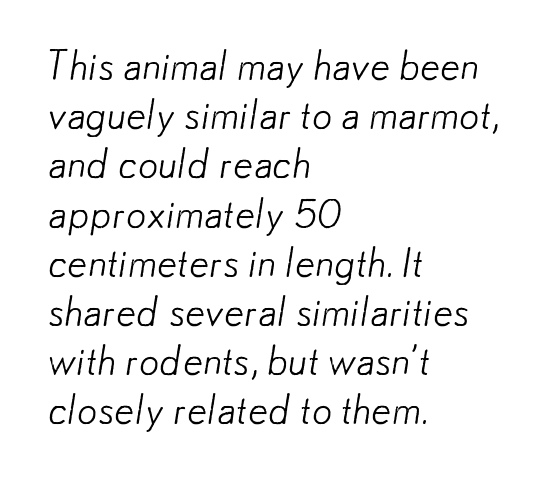
{"serif": "no", "bold": "no", "weight": "light", "width": "normal", "stroke_contrast": "low", "x_height": "small", "monospaced": "no", "underline": "no", "align": "left", "line_spacing_ratio": 1.23, "letter_spacing": "normal", "letter_spacing_em": 0.0, "glyph_px": 40}
